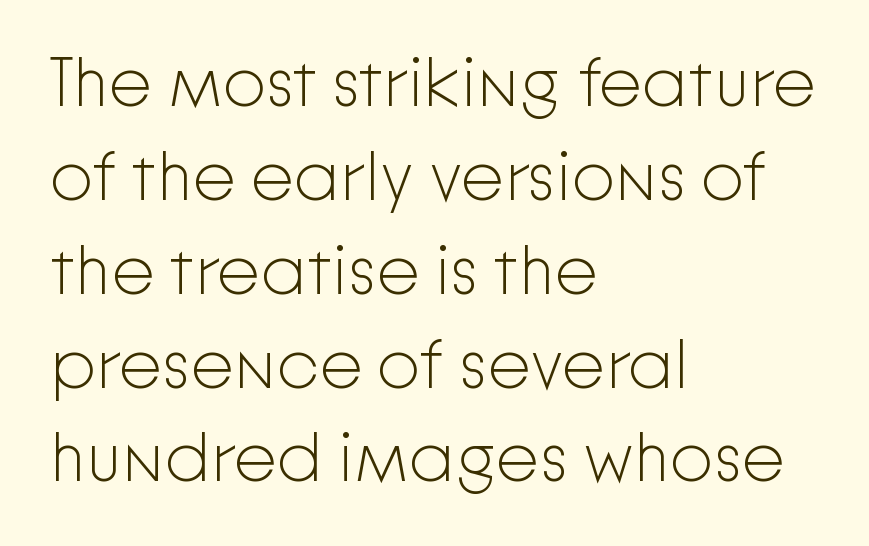
The rows are spaced the way most documents space them. Here the glyphs are tracked normally, forming tight word shapes. Unbolded letterforms with no extra heft. Classification — sans serif. The strip under each line holds only bare page. This sample has the flowing, uneven cadence of proportional lettering.
